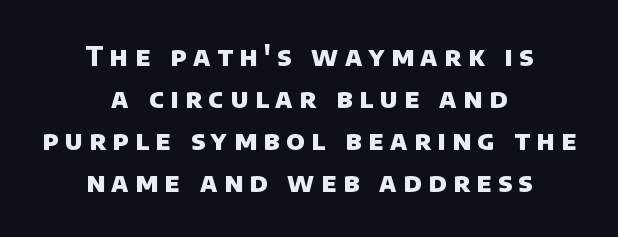
Q: Is the text bold? A: Yes.
Q: Is the text underlined? A: No.
Q: How is the paragraph aligned? A: Centered.
Q: Is the spacing between letters normal or unusually wide? A: Unusually wide.
Q: Is the spacing between lines tight, normal or loose? A: Normal.
